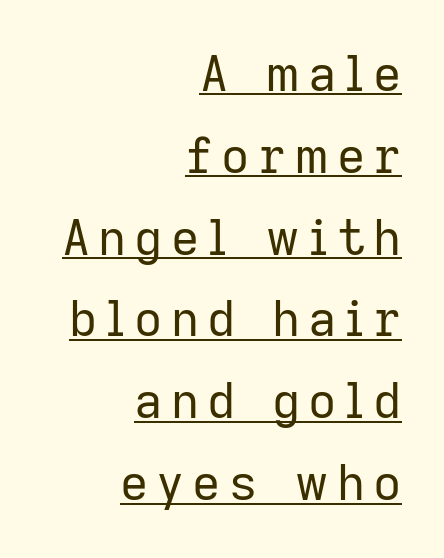
Q: Is the text bold? A: No.
Q: Is the text italic (slanted)? A: No, it is upright.
Q: Is the typeface a serif or a sans-serif typeface? A: Sans-serif.
Q: Is the text underlined? A: Yes.
Q: How is the paragraph aligned? A: Right-aligned.
Q: Is the spacing between lines tight, normal or loose? A: Normal.
Q: Width (condensed, normal, or wide)? A: Normal.
Q: Stroke contrast? A: Low.
Q: x-height? A: Medium.
Q: Monospaced? A: No.
